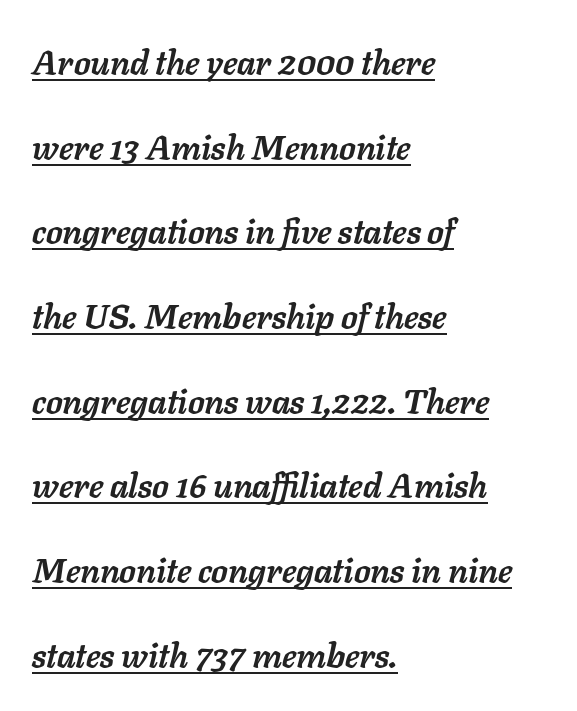
The image shows 34 px semibold type, italic (leaning right); set left-aligned, loose line spacing (2.49x), normal letter spacing, underlined; low stroke contrast and a medium x-height.
